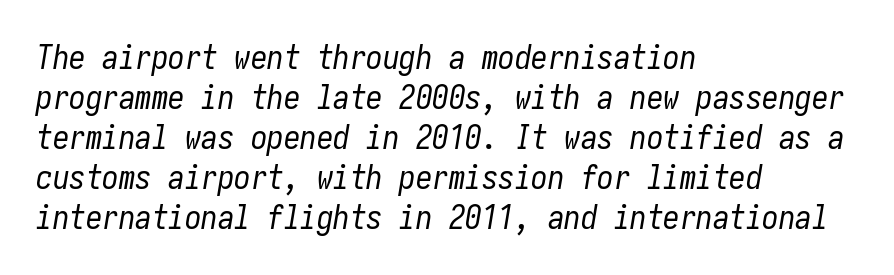
The image shows 33 px regular-weight, condensed type, italic (leaning right); set left-aligned, line spacing 1.21x, normal letter spacing, not underlined; low stroke contrast and a medium x-height.
